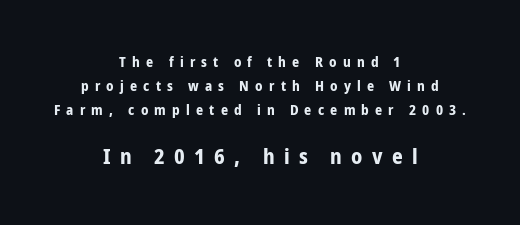
The image shows 21 px bold type, upright; set centered, line spacing 1.73x, unusually wide letter spacing (+0.44 em), not underlined; the second (bottom) block is 1.5x larger.
